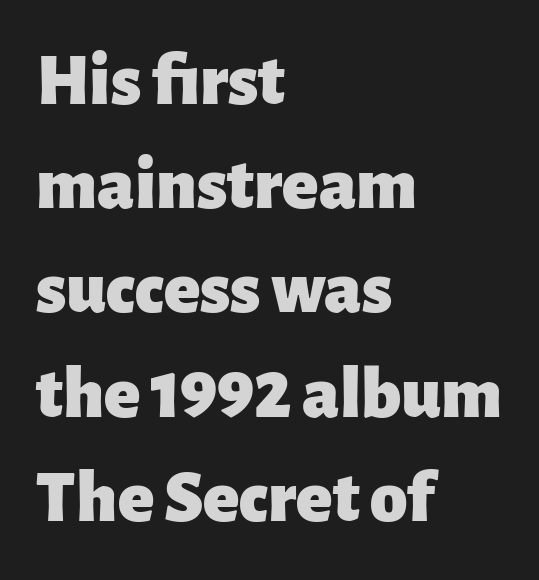
The rendering uses a bold face; every stroke is thick and dark. The paragraph has a hard left edge and a soft right edge. Horizontal bands of white between lines are of average thickness. Beneath every word, the page is bare. Think of a printed novel: that variable character pitch is what you see here.
